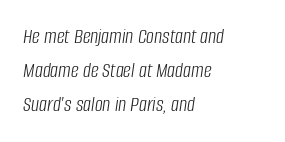
{"italic": "yes", "lean": "right", "slant_degrees": 8, "bold": "no", "underline": "no", "align": "left", "line_spacing": "normal", "line_spacing_ratio": 1.55, "letter_spacing": "normal", "letter_spacing_em": 0.0, "glyph_px": 22}
